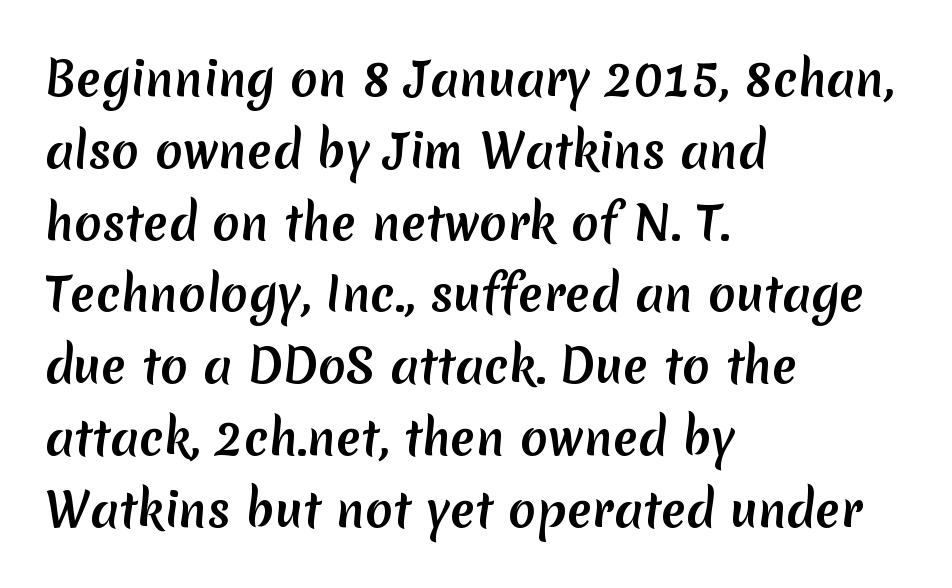
Q: Is the typeface a serif or a sans-serif typeface? A: Sans-serif.
Q: Is the text underlined? A: No.
Q: How is the paragraph aligned? A: Left-aligned.
Q: Is the spacing between letters normal or unusually wide? A: Normal.
Q: Is the spacing between lines tight, normal or loose? A: Normal.
Q: Width (condensed, normal, or wide)? A: Normal.
Q: Stroke contrast? A: Medium.
Q: x-height? A: Medium.
Q: Monospaced? A: No.
